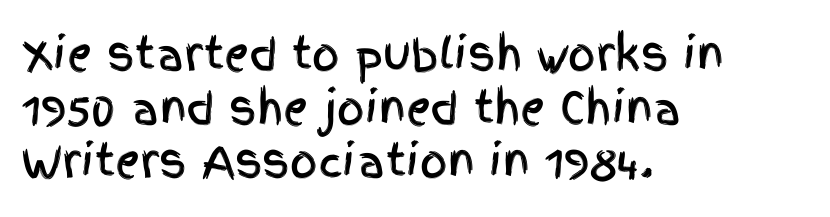
The image shows 43 px condensed sans-serif type, upright; set left-aligned, normal line spacing (1.25x), normal letter spacing, not underlined; a large x-height.
